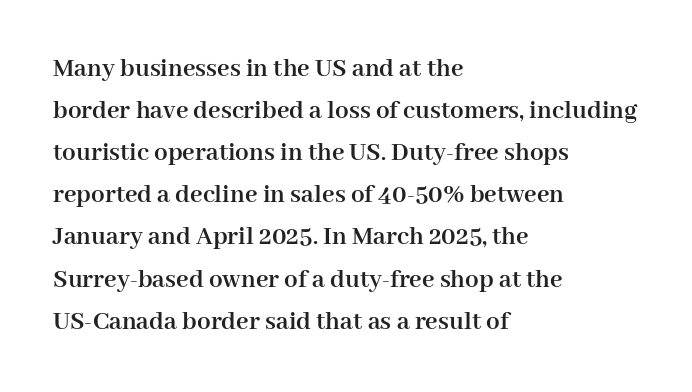
{"italic": "no", "bold": "yes", "underline": "no", "align": "left", "line_spacing": "normal", "line_spacing_ratio": 1.56, "letter_spacing": "normal", "letter_spacing_em": 0.0, "glyph_px": 27}
